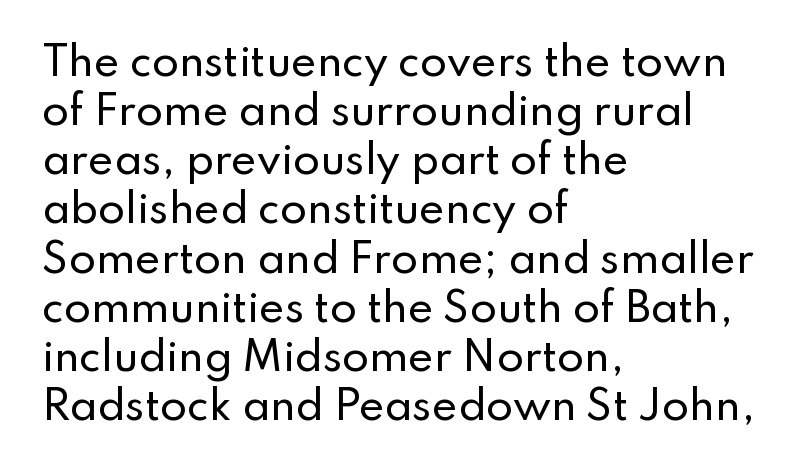
Q: Is the text italic (slanted)? A: No, it is upright.
Q: Is the typeface a serif or a sans-serif typeface? A: Sans-serif.
Q: Is the text underlined? A: No.
Q: How is the paragraph aligned? A: Left-aligned.
Q: Is the spacing between letters normal or unusually wide? A: Normal.
Q: Is the spacing between lines tight, normal or loose? A: Normal.
Q: Width (condensed, normal, or wide)? A: Normal.
Q: Stroke contrast? A: Low.
Q: x-height? A: Small.
Q: Monospaced? A: No.
